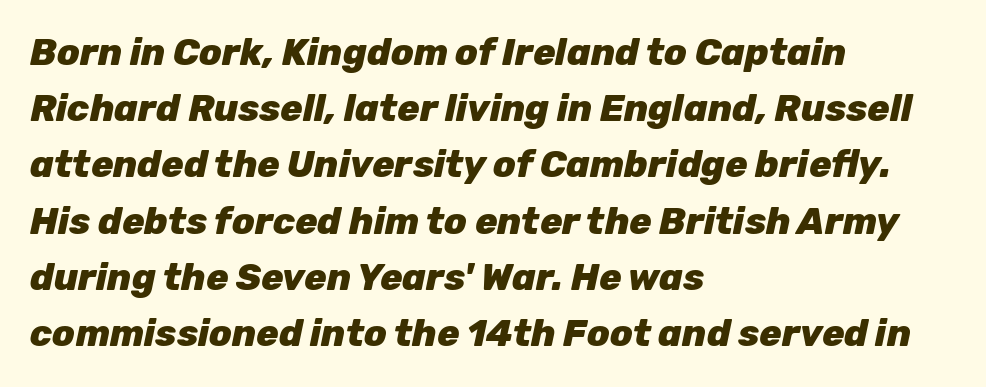
The image shows 37 px heavy type, italic (leaning right); set left-aligned, normal line spacing (1.52x), normal letter spacing, not underlined; low stroke contrast and a medium x-height.
